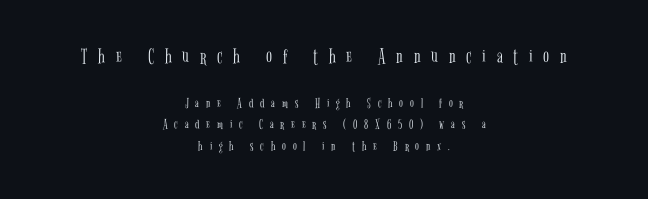
The image shows 22 px text type, upright; set centered, normal line spacing (1.52x), unusually wide letter spacing (+0.49 em), not underlined; the first (top) block is 1.57x larger.
